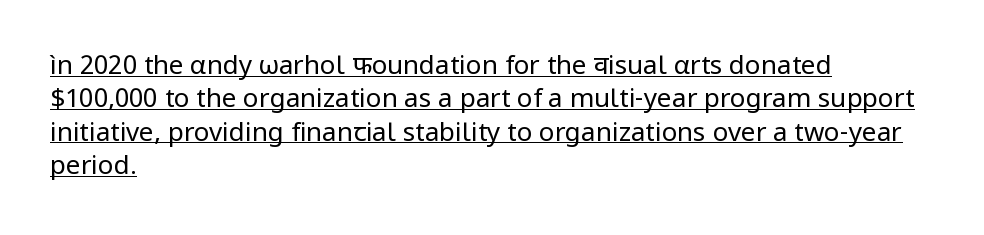
Q: Is the text bold? A: No.
Q: Is the text italic (slanted)? A: No, it is upright.
Q: Is the text underlined? A: Yes.
Q: How is the paragraph aligned? A: Left-aligned.
Q: Is the spacing between letters normal or unusually wide? A: Normal.
Q: Is the spacing between lines tight, normal or loose? A: Normal.
